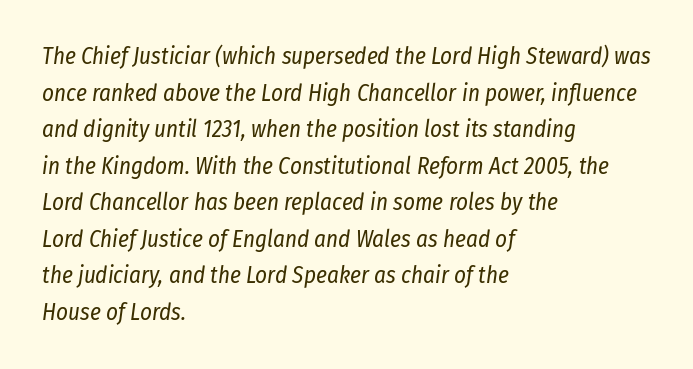
{"italic": "yes", "lean": "right", "slant_degrees": 8, "bold": "no", "underline": "no", "align": "left", "line_spacing": "normal", "line_spacing_ratio": 1.59, "letter_spacing": "normal", "letter_spacing_em": 0.0, "glyph_px": 23}
